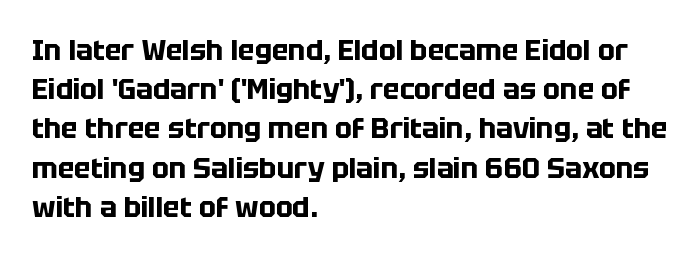
{"serif": "no", "italic": "no", "bold": "yes", "weight": "bold", "width": "normal", "stroke_contrast": "low", "x_height": "large", "monospaced": "no", "underline": "no", "align": "left", "line_spacing": "normal", "line_spacing_ratio": 1.4, "letter_spacing": "normal", "letter_spacing_em": 0.0, "glyph_px": 28}
